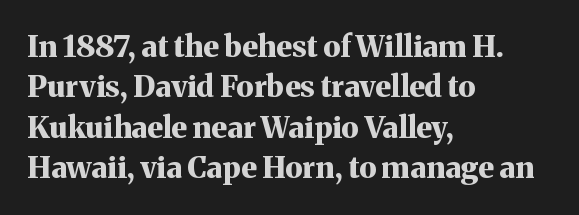
The image shows 30 px bold serif type, upright; set left-aligned, normal line spacing (1.35x), normal letter spacing, not underlined; medium stroke contrast and a medium x-height.
